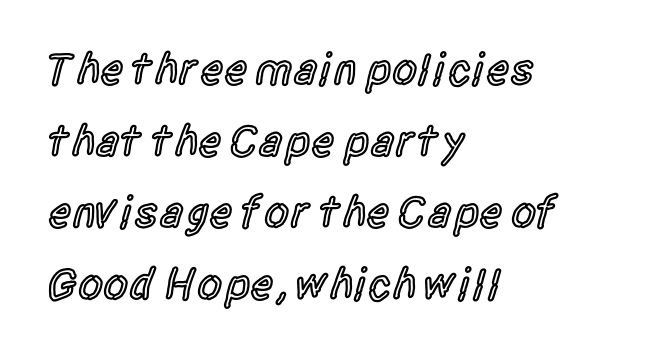
Q: Is the text bold? A: Semi-bold.
Q: Is the text italic (slanted)? A: Yes.
Q: Is the typeface a serif or a sans-serif typeface? A: Sans-serif.
Q: Is the text underlined? A: No.
Q: How is the paragraph aligned? A: Left-aligned.
Q: Is the spacing between letters normal or unusually wide? A: Normal.
Q: Is the spacing between lines tight, normal or loose? A: Normal.
Q: Width (condensed, normal, or wide)? A: Condensed.
Q: x-height? A: Large.
Q: Monospaced? A: No.
